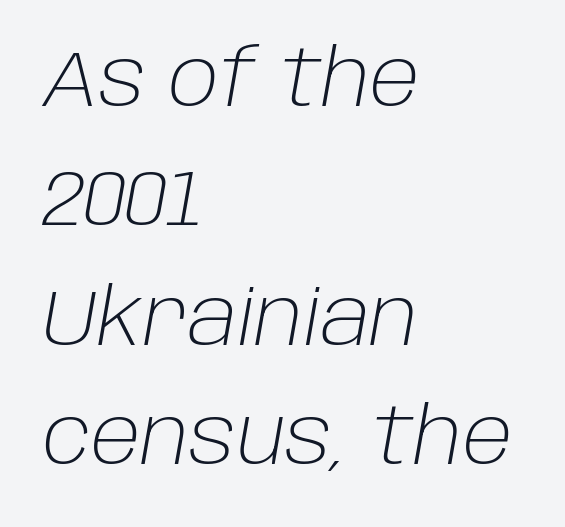
Looks like regular typesetting: each glyph gets only the width it needs. The paragraph shown leans on its left margin. The horizontal fit of the characters is conventional and even. The letters look calm and open, with moderate or lighter stems.
